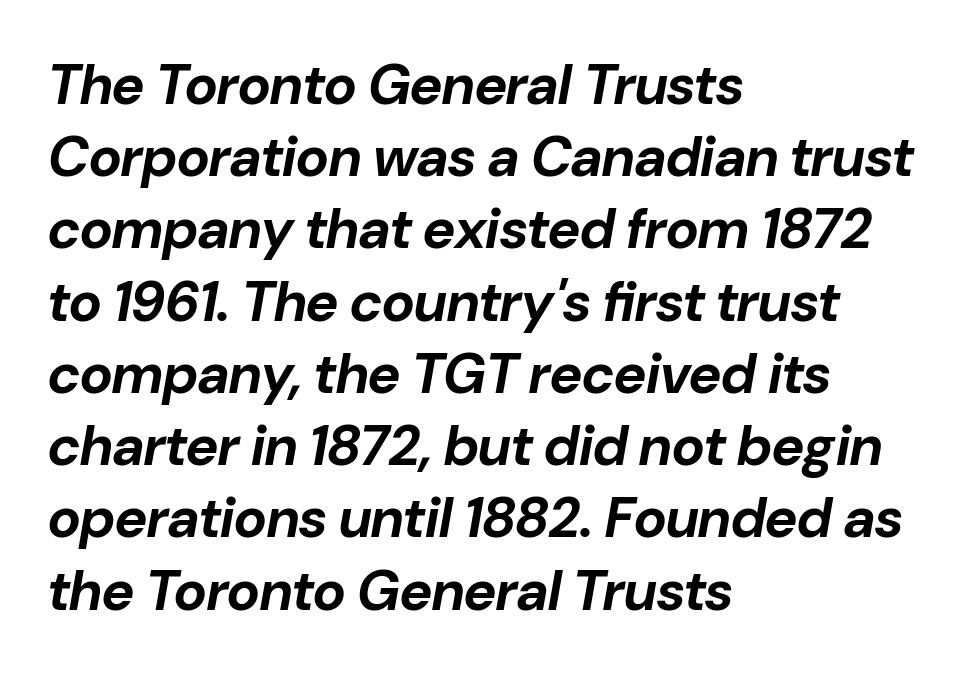
Q: Is the text bold? A: Yes.
Q: Is the text italic (slanted)? A: Yes, it leans right by about 10 degrees.
Q: Is the text underlined? A: No.
Q: How is the paragraph aligned? A: Left-aligned.
Q: Is the spacing between letters normal or unusually wide? A: Normal.
Q: Is the spacing between lines tight, normal or loose? A: Normal.
Q: Width (condensed, normal, or wide)? A: Normal.
Q: Stroke contrast? A: Low.
Q: x-height? A: Medium.
Q: Monospaced? A: No.
